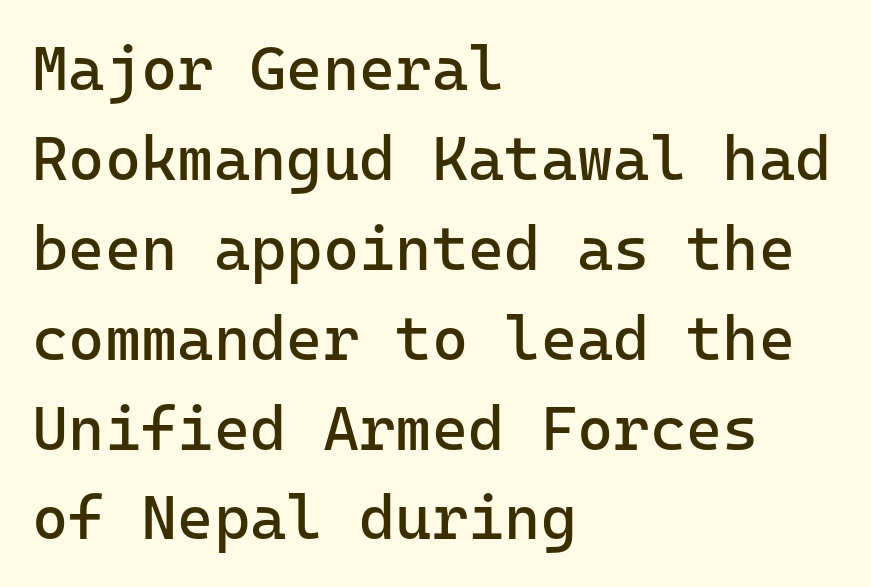
The image shows 62 px regular-weight sans-serif type, upright, monospaced; set left-aligned, normal line spacing (1.45x), normal letter spacing, not underlined; low stroke contrast and a medium x-height.
